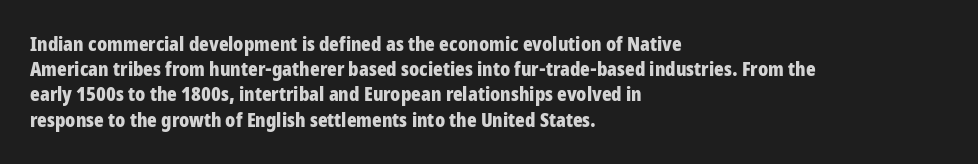
The image shows 20 px bold type, upright; set left-aligned, normal line spacing (1.26x), normal letter spacing, not underlined.
